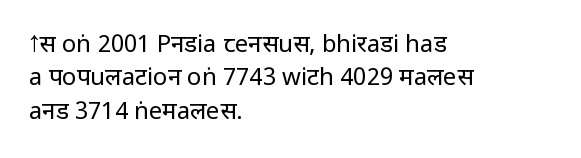
Q: Is the text bold? A: No.
Q: Is the text italic (slanted)? A: No, it is upright.
Q: Is the text underlined? A: No.
Q: How is the paragraph aligned? A: Left-aligned.
Q: Is the spacing between letters normal or unusually wide? A: Normal.
Q: Is the spacing between lines tight, normal or loose? A: Normal.
